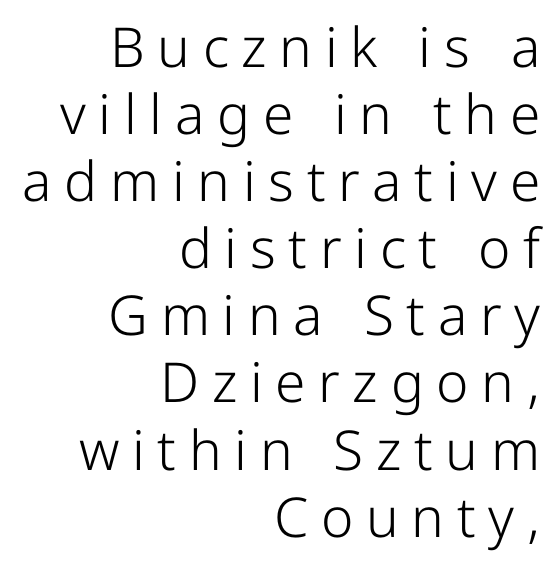
The image shows 55 px light sans-serif type, upright; set right-aligned, line spacing 1.22x, unusually wide letter spacing (+0.23 em), not underlined; low stroke contrast and a medium x-height.
